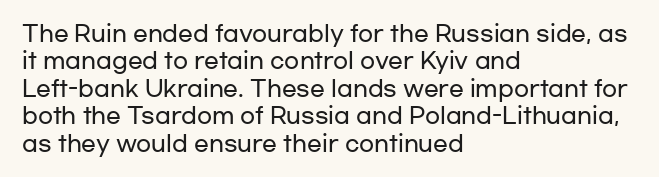
{"italic": "no", "underline": "no", "align": "left", "line_spacing": "normal", "line_spacing_ratio": 1.25, "letter_spacing": "normal", "letter_spacing_em": 0.0, "glyph_px": 22}
